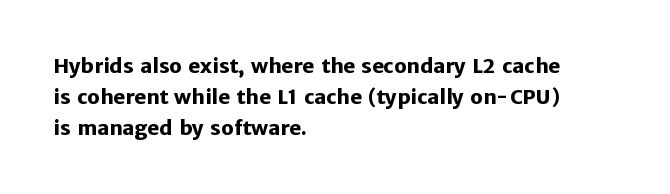
The image shows 20 px bold type, upright; set left-aligned, normal line spacing (1.55x), normal letter spacing, not underlined.
